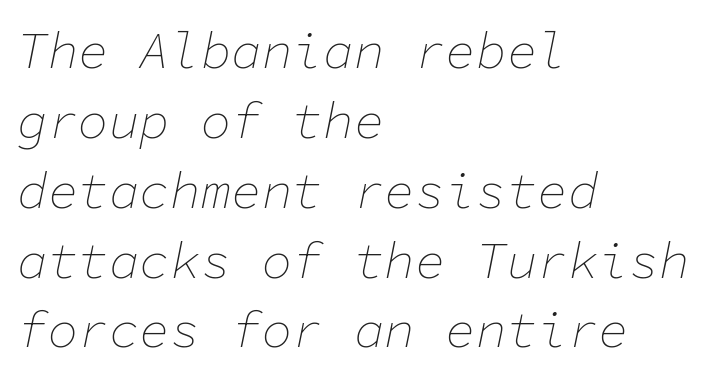
The image shows 51 px thin type, italic (leaning right), monospaced; set left-aligned, normal line spacing (1.37x), normal letter spacing, not underlined; low stroke contrast and a medium x-height.
